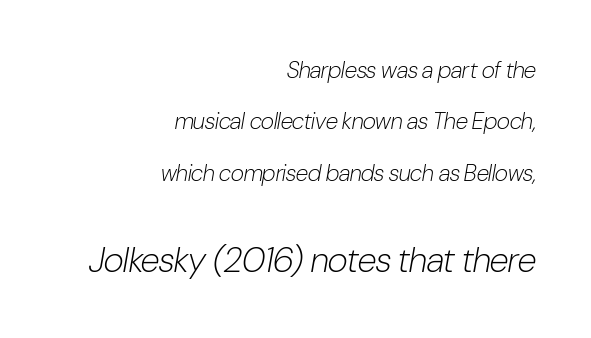
Q: Is the text bold? A: No.
Q: Is the text italic (slanted)? A: Yes, it leans right by about 10 degrees.
Q: Is the text underlined? A: No.
Q: How is the paragraph aligned? A: Right-aligned.
Q: Is the spacing between letters normal or unusually wide? A: Normal.
Q: Is the spacing between lines tight, normal or loose? A: Loose.
Q: Which block of text is set in a larger size, the first (top) or the second (bottom)? A: The second (bottom) one.
Q: Width (condensed, normal, or wide)? A: Condensed.
Q: Stroke contrast? A: Low.
Q: x-height? A: Medium.
Q: Monospaced? A: No.
